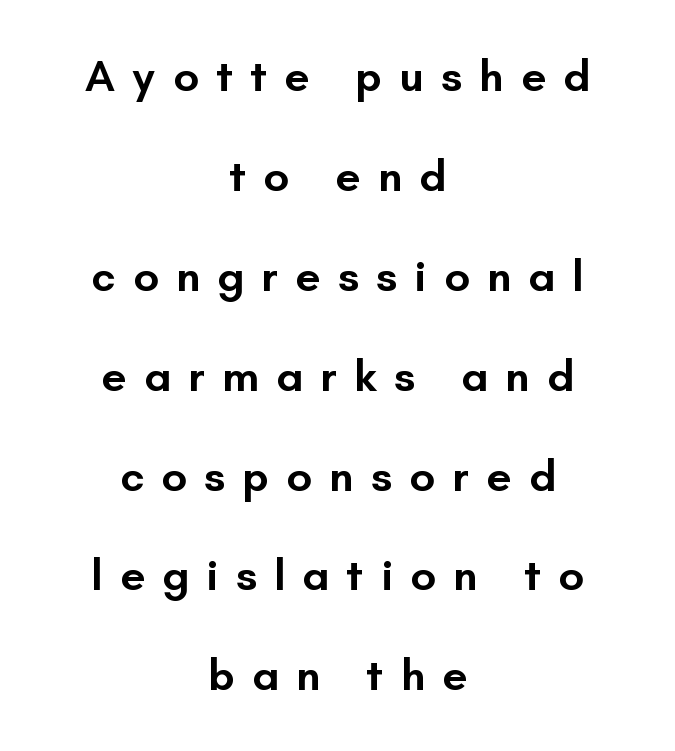
Q: Is the text bold? A: Semi-bold.
Q: Is the text italic (slanted)? A: No, it is upright.
Q: Is the typeface a serif or a sans-serif typeface? A: Sans-serif.
Q: Is the text underlined? A: No.
Q: How is the paragraph aligned? A: Centered.
Q: Is the spacing between letters normal or unusually wide? A: Unusually wide.
Q: Is the spacing between lines tight, normal or loose? A: Loose.
Q: Width (condensed, normal, or wide)? A: Normal.
Q: Stroke contrast? A: Low.
Q: x-height? A: Small.
Q: Monospaced? A: No.
